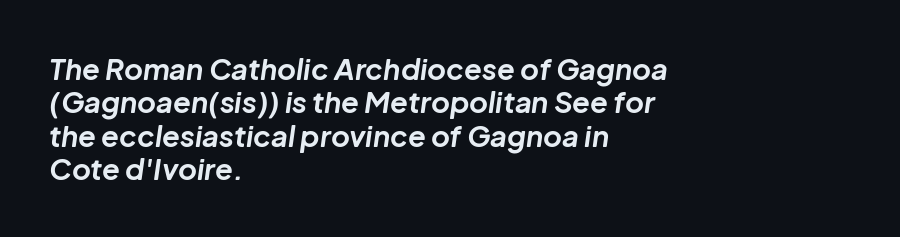
Q: Is the text bold? A: Yes.
Q: Is the text italic (slanted)? A: Yes, it leans right by about 8 degrees.
Q: Is the text underlined? A: No.
Q: How is the paragraph aligned? A: Left-aligned.
Q: Is the spacing between letters normal or unusually wide? A: Normal.
Q: Is the spacing between lines tight, normal or loose? A: Tight.
Q: Width (condensed, normal, or wide)? A: Normal.
Q: Stroke contrast? A: Low.
Q: x-height? A: Medium.
Q: Monospaced? A: No.
